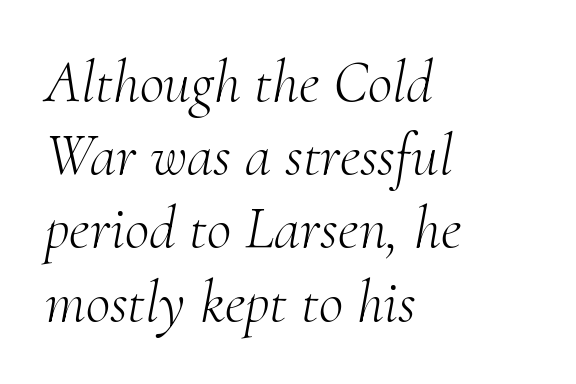
The passage shown is typeset with a serif family. The face looks like a standard text weight, possibly lighter. Bare-footed words on every line. You can tell it's italic because the verticals aren't actually vertical. Looks like regular typesetting: each glyph gets only the width it needs. Words appear dense and cohesive because spacing is normal.
